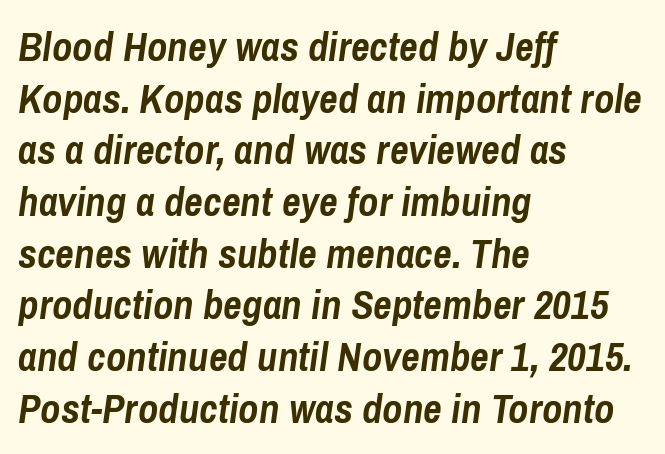
The image shows 41 px semibold, condensed type, italic (leaning right); set left-aligned, normal line spacing (1.26x), normal letter spacing, not underlined; low stroke contrast and a medium x-height.
